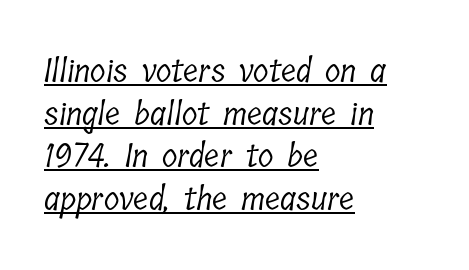
Is this a fixed-width face? No — the glyphs have proportional, varying widths. Nothing unusual about the tracking: characters are spaced as the font intends. Serif or sans? Serif — the stroke terminals have little feet. Has an underline been added? It has.
